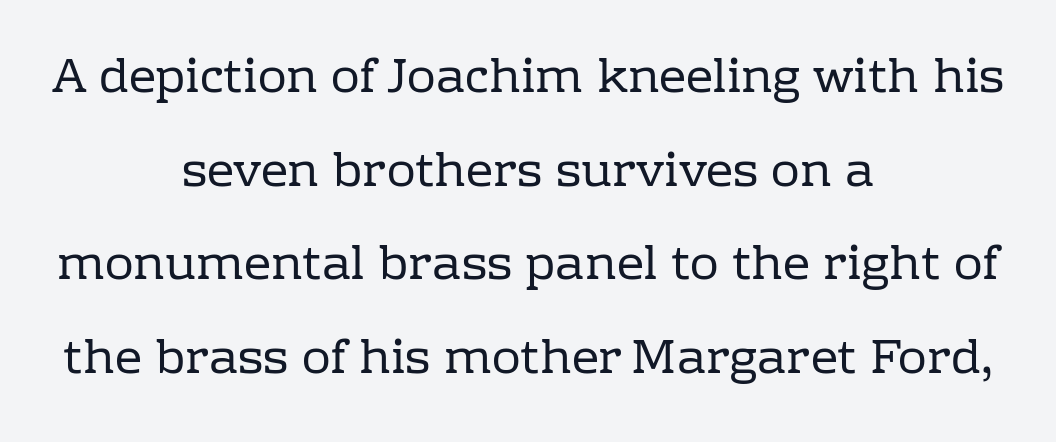
Ink coverage per letter is moderate at most. The axis of the letterforms is exactly vertical. A serif font was chosen for this passage. Quick note: interline space is abundant. The type is set solid horizontally, with unmodified tracking.
